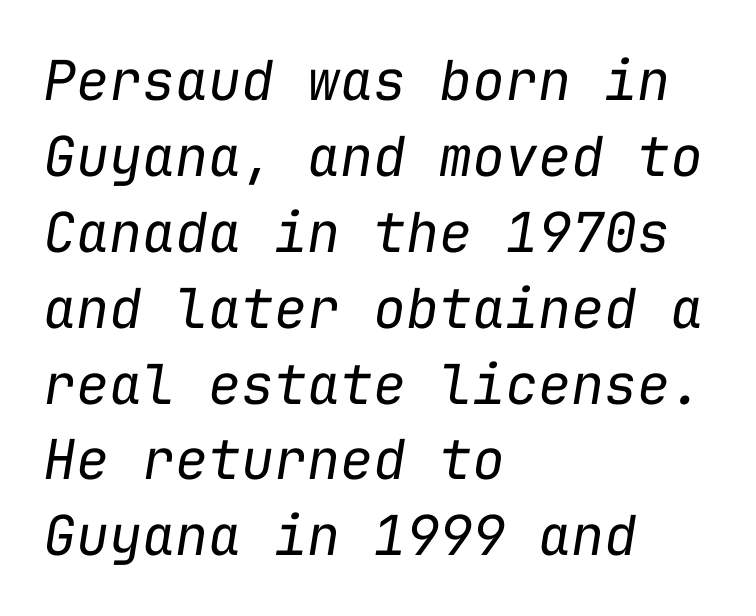
The image shows 55 px regular-weight type, italic (leaning right), monospaced; set left-aligned, normal line spacing (1.38x), normal letter spacing, not underlined; low stroke contrast and a medium x-height.
